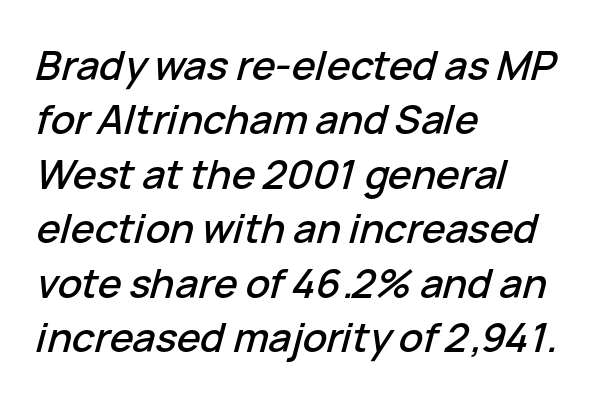
It's the slanting kind of type. The specimen omits any rule beneath the text block's lines. Vertical spacing — default. Layout note: lines flush left. Character widths vary here, with narrow letters taking less room than wide ones.
